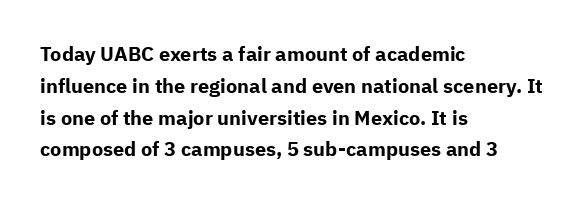
Upright lettering throughout. The foot of each line stays bare and open. Line spacing here is normal. The letters sit at their default tracking, neither squeezed nor spread. The setting favours the left margin, as ordinary paragraphs usually do. These words are printed bold, with thick strokes throughout.
